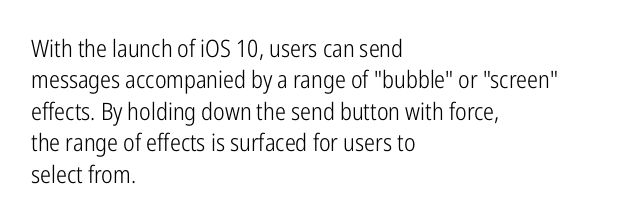
The image shows 24 px text type, upright; set left-aligned, normal line spacing (1.31x), normal letter spacing, not underlined.
